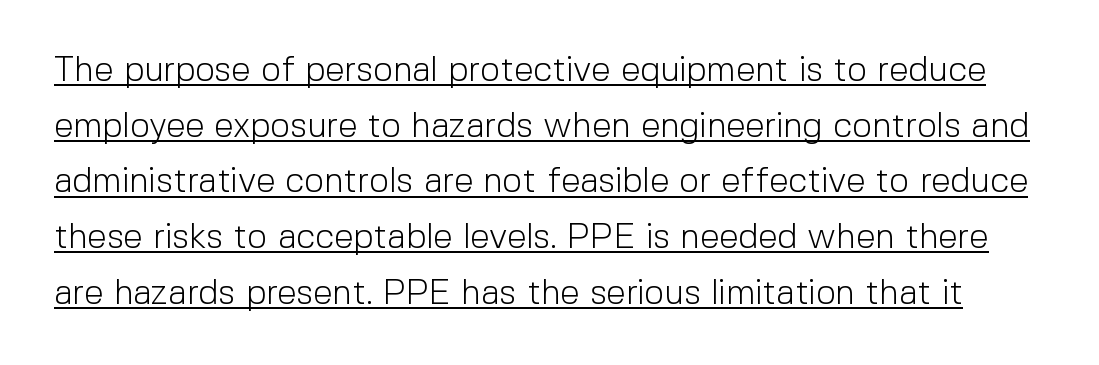
{"serif": "no", "italic": "no", "bold": "no", "weight": "light", "width": "normal", "x_height": "medium", "monospaced": "no", "underline": "yes", "line_spacing": "normal", "line_spacing_ratio": 1.59, "letter_spacing": "normal", "letter_spacing_em": 0.0, "glyph_px": 35}
